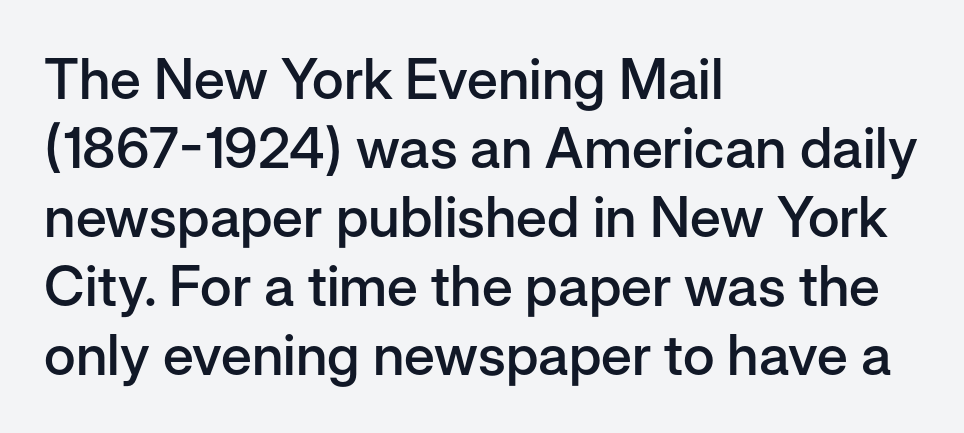
These lines are rendered in a variable-pitch font. Short note: letters normally spaced. Notice how the passage keeps a crisp vertical edge on the left only. Descenders hang freely into open space. Posture: vertical. Weight: semibold (demi).
